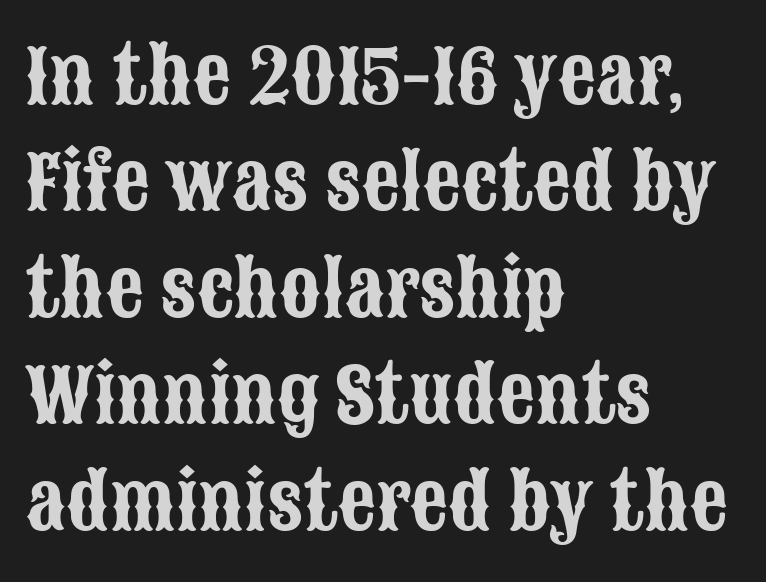
The image shows 75 px condensed sans-serif type, upright; set left-aligned, normal line spacing (1.42x), normal letter spacing, not underlined; low stroke contrast and a large x-height.
